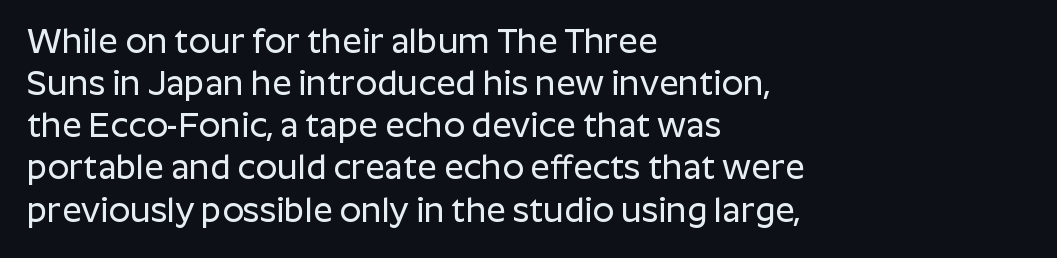
Do the characters align in a grid? No, the font is proportional. Observe the ordinary spacing: letters are neighbours, not strangers. Just letters on the line, the space beneath them empty. The text was rendered using a sans face with plain stroke endings. Posture: vertical. A student would call this left alignment; a typographer would say flush left, rag right.
